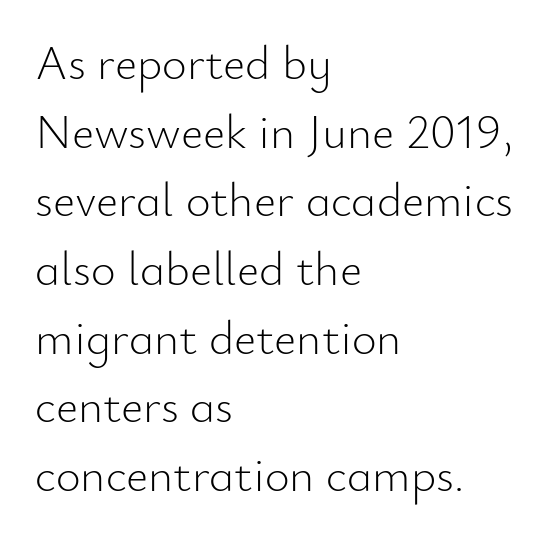
The characters are drawn with everyday or finer stroke widths. The letters advance in unequal steps, a hallmark of proportional type. Note: no serifs on the glyphs. Is the letter spacing exaggerated? No — it looks like the ordinary default.
